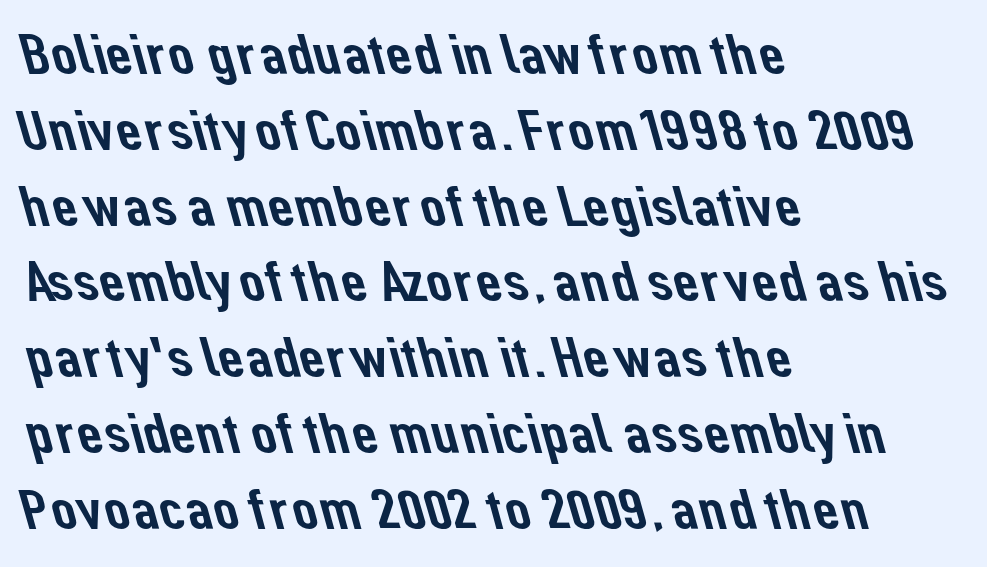
The gap between lines stays unmarked. This sample has the flowing, uneven cadence of proportional lettering. You could call the tracking neutral — neither tight nor loose. Each letter's strokes conclude bluntly, with no projecting serifs. Visually the block forms a straight wall on the left and a jagged coastline on the right.
